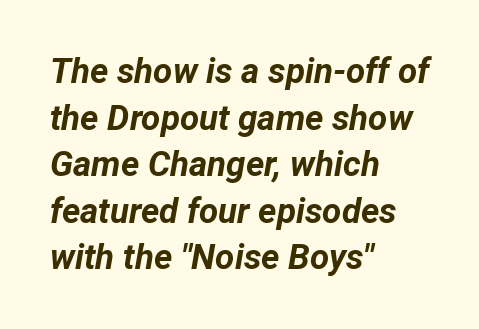
The typesetting leans heavy: a genuine bold. In terms of leading, this rendering sits right in the middle. The passage shown is typed in a proportional face where columns would drift. No extra tracking has been applied to these lines.
